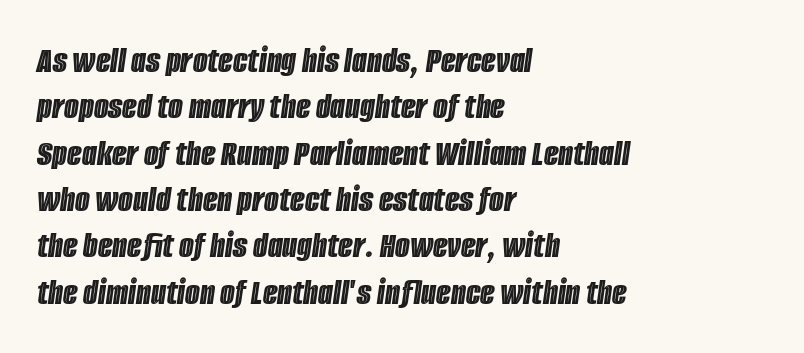
This rendering uses left alignment, leaving the right contour irregular. Here the glyphs are tracked normally, forming tight word shapes. Letters rest on an invisible, unmarked baseline. The letters advance in unequal steps, a hallmark of proportional type. Designer's note — italics engaged.
